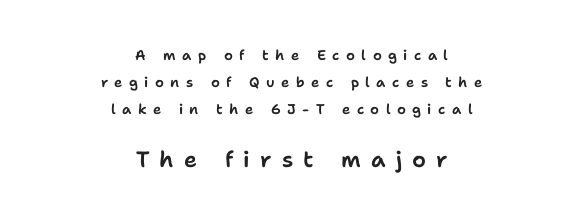
The image shows 22 px text type, upright; set centered, loose line spacing (1.94x), unusually wide letter spacing (+0.46 em), not underlined; the second (bottom) block is 1.57x larger.
